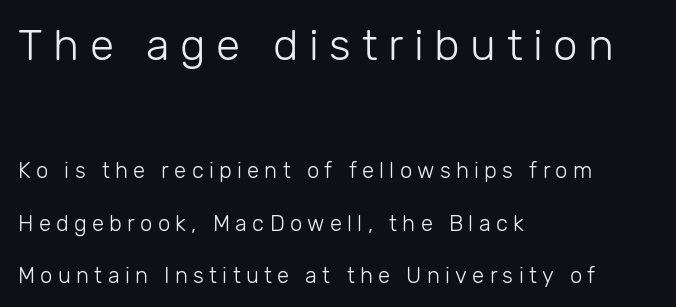
Q: Is the text bold? A: No.
Q: Is the text italic (slanted)? A: No, it is upright.
Q: Is the typeface a serif or a sans-serif typeface? A: Sans-serif.
Q: Is the text underlined? A: No.
Q: How is the paragraph aligned? A: Left-aligned.
Q: Is the spacing between letters normal or unusually wide? A: Unusually wide.
Q: Is the spacing between lines tight, normal or loose? A: Loose.
Q: Which block of text is set in a larger size, the first (top) or the second (bottom)? A: The first (top) one.
Q: Width (condensed, normal, or wide)? A: Normal.
Q: Stroke contrast? A: Low.
Q: x-height? A: Medium.
Q: Monospaced? A: No.
